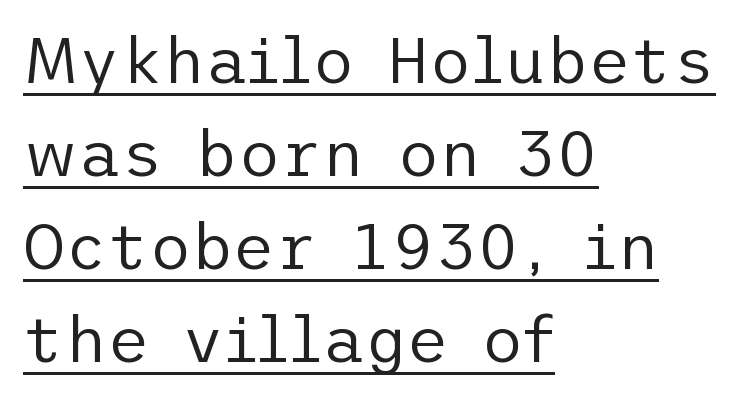
{"serif": "no", "italic": "no", "bold": "no", "weight": "regular", "width": "normal", "stroke_contrast": "low", "x_height": "medium", "underline": "yes", "align": "left", "line_spacing": "normal", "line_spacing_ratio": 1.43, "letter_spacing": "normal", "letter_spacing_em": 0.0, "glyph_px": 65}
